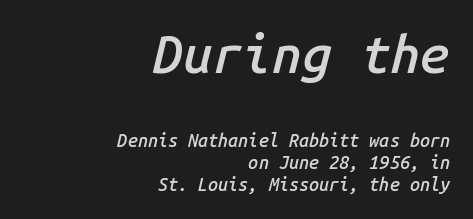
Q: Is the text bold? A: Semi-bold.
Q: Is the text italic (slanted)? A: Yes, it leans right by about 14 degrees.
Q: Is the text underlined? A: No.
Q: How is the paragraph aligned? A: Right-aligned.
Q: Is the spacing between letters normal or unusually wide? A: Normal.
Q: Which block of text is set in a larger size, the first (top) or the second (bottom)? A: The first (top) one.
Q: Width (condensed, normal, or wide)? A: Normal.
Q: Stroke contrast? A: Low.
Q: x-height? A: Medium.
Q: Monospaced? A: Yes.
